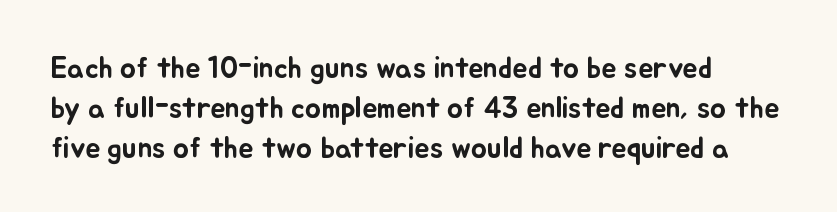
You could call the tracking neutral — neither tight nor loose. Caption: multi-line text, flush left, ragged right. Notice how the stems are strictly vertical — no italics here. Leading matches the norm, producing a regular column. Descenders are the only things crossing below the line.
